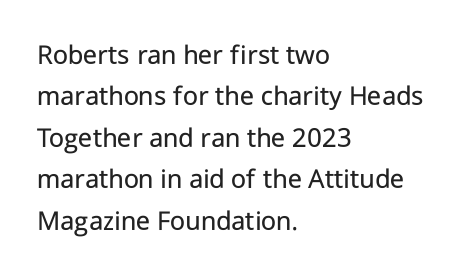
The image shows 29 px regular-weight sans-serif type, upright; set left-aligned, normal line spacing (1.43x), normal letter spacing, not underlined; low stroke contrast and a medium x-height.
